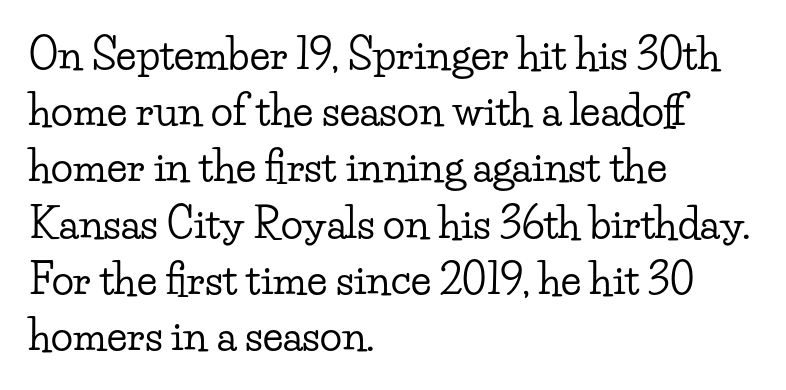
The image shows 41 px wide serif type, upright; set left-aligned, normal line spacing (1.37x), normal letter spacing, not underlined; low stroke contrast and a small x-height.
